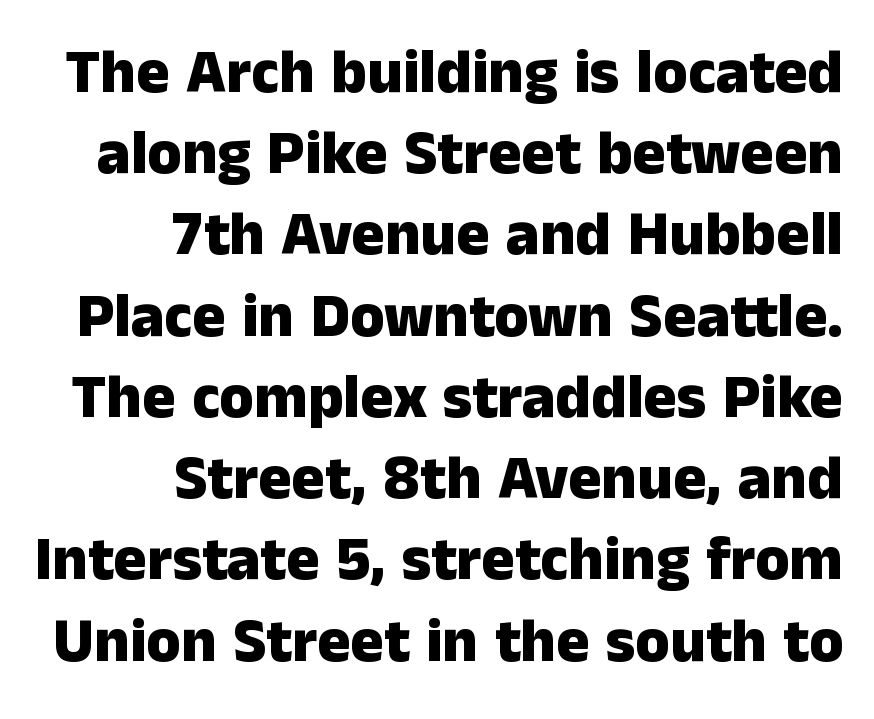
Each new line begins a customary step beneath the previous one. Note: no serifs on the glyphs. A typesetter would mark this as roman, not italic. You could not count columns in this text — the font is proportionally spaced. Reading down the block, your eye finds every line finishing at a fixed right position.
